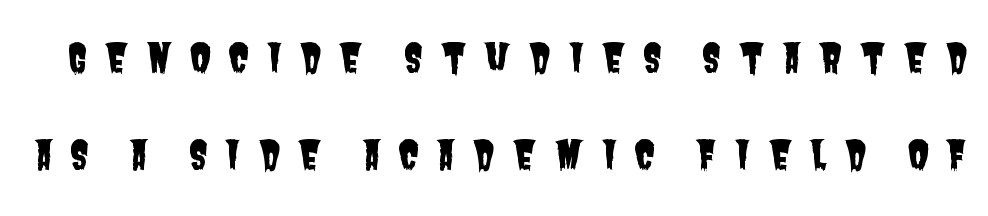
{"serif": "no", "width": "condensed", "stroke_contrast": "low", "x_height": "large", "monospaced": "no", "underline": "no", "line_spacing": "loose", "line_spacing_ratio": 2.49, "letter_spacing": "wide", "letter_spacing_em": 0.44, "glyph_px": 39}
